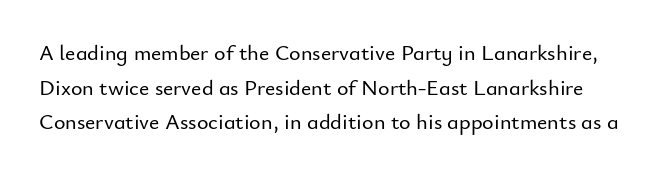
Bare-footed words on every line. Posture: straight, roman, zero tilt. Spacing between characters is what you'd get straight out of the box. One glance says typical: line gaps are just what's usual.
